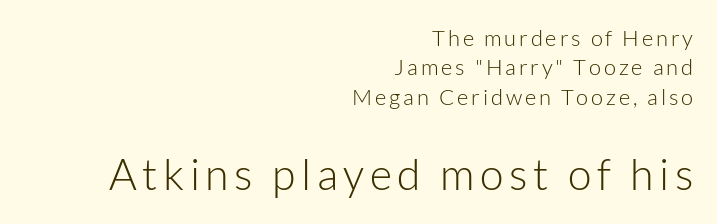
Q: Is the text bold? A: No.
Q: Is the text italic (slanted)? A: No, it is upright.
Q: Is the typeface a serif or a sans-serif typeface? A: Sans-serif.
Q: Is the text underlined? A: No.
Q: How is the paragraph aligned? A: Right-aligned.
Q: Is the spacing between lines tight, normal or loose? A: Normal.
Q: Which block of text is set in a larger size, the first (top) or the second (bottom)? A: The second (bottom) one.
Q: Width (condensed, normal, or wide)? A: Normal.
Q: Stroke contrast? A: Low.
Q: x-height? A: Medium.
Q: Monospaced? A: No.
